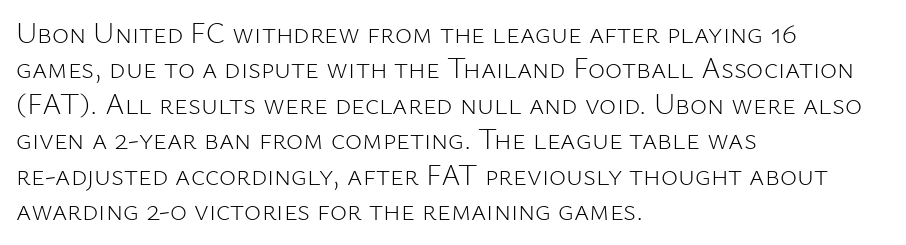
Q: Is the text bold? A: No.
Q: Is the text italic (slanted)? A: No, it is upright.
Q: Is the typeface a serif or a sans-serif typeface? A: Sans-serif.
Q: Is the text underlined? A: No.
Q: How is the paragraph aligned? A: Left-aligned.
Q: Is the spacing between letters normal or unusually wide? A: Normal.
Q: Width (condensed, normal, or wide)? A: Normal.
Q: Stroke contrast? A: Low.
Q: x-height? A: Medium.
Q: Monospaced? A: No.
